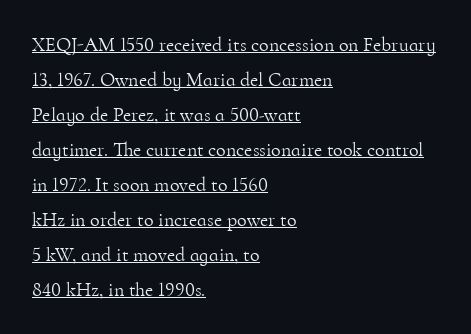
{"italic": "no", "bold": "no", "underline": "yes", "align": "left", "line_spacing_ratio": 1.75, "letter_spacing": "normal", "letter_spacing_em": 0.0, "glyph_px": 20}
